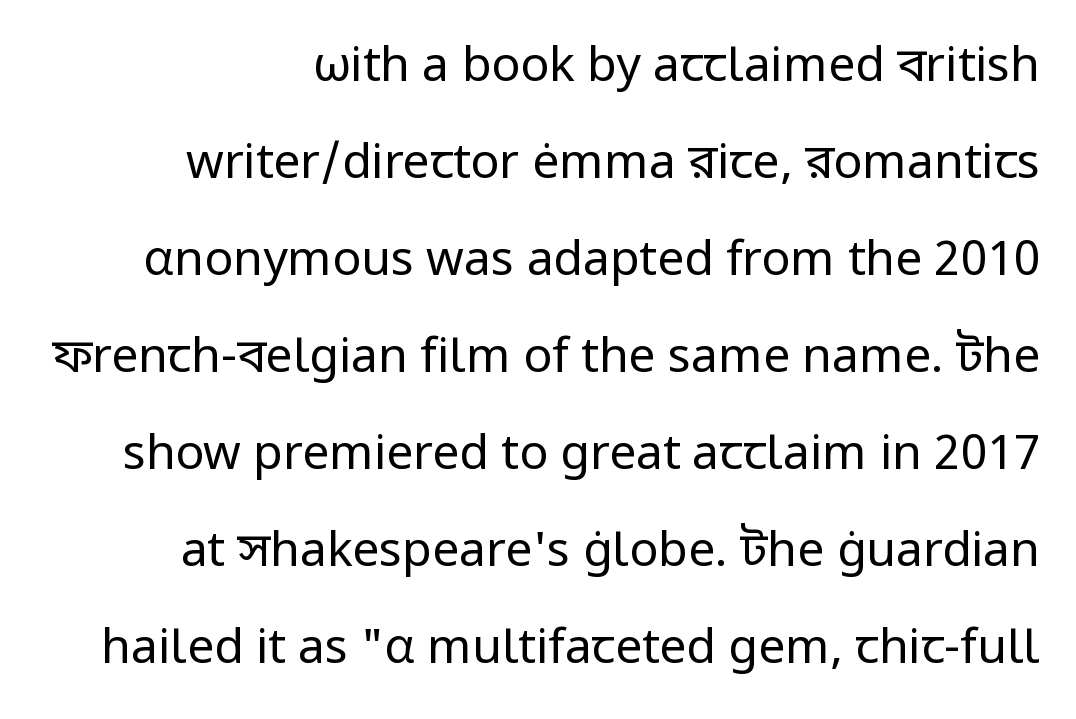
{"serif": "no", "italic": "no", "bold": "no", "weight": "regular", "width": "normal", "stroke_contrast": "low", "x_height": "medium", "monospaced": "no", "underline": "no", "line_spacing": "loose", "line_spacing_ratio": 2.02, "letter_spacing": "normal", "letter_spacing_em": 0.0, "glyph_px": 48}
